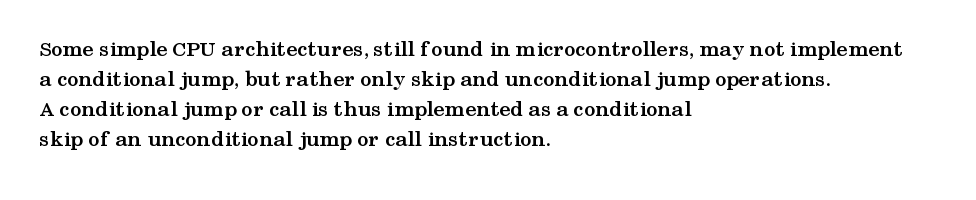
The image shows 23 px bold type, upright; set left-aligned, normal line spacing (1.3x), normal letter spacing, not underlined.
